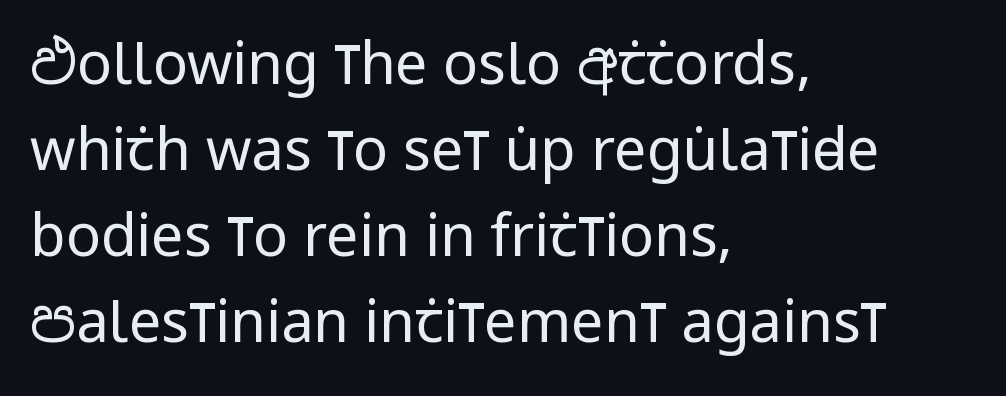
Q: Is the text bold? A: No.
Q: Is the text italic (slanted)? A: No, it is upright.
Q: Is the typeface a serif or a sans-serif typeface? A: Sans-serif.
Q: Is the text underlined? A: No.
Q: How is the paragraph aligned? A: Left-aligned.
Q: Is the spacing between letters normal or unusually wide? A: Normal.
Q: Is the spacing between lines tight, normal or loose? A: Normal.
Q: Width (condensed, normal, or wide)? A: Condensed.
Q: Stroke contrast? A: Low.
Q: x-height? A: Large.
Q: Monospaced? A: No.
